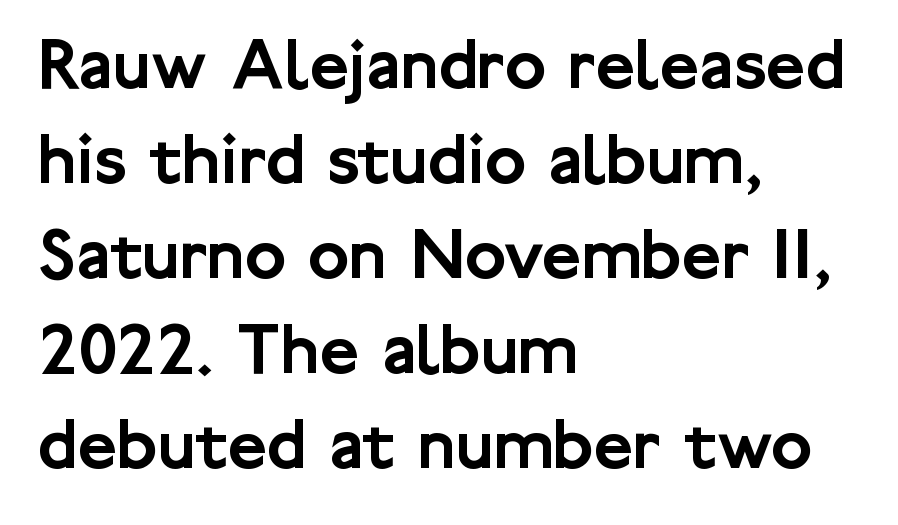
The image shows 76 px sans-serif type, upright; set left-aligned, normal line spacing (1.25x), normal letter spacing, not underlined; low stroke contrast and a medium x-height.
